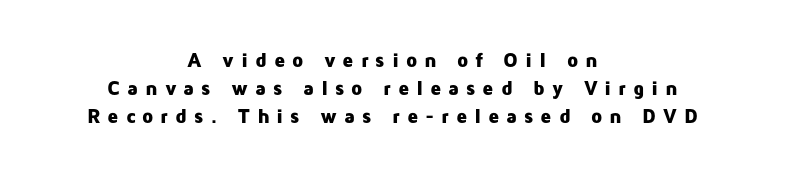
{"italic": "no", "bold": "yes", "underline": "no", "align": "center", "line_spacing": "normal", "line_spacing_ratio": 1.39, "letter_spacing": "wide", "letter_spacing_em": 0.34, "glyph_px": 20}
